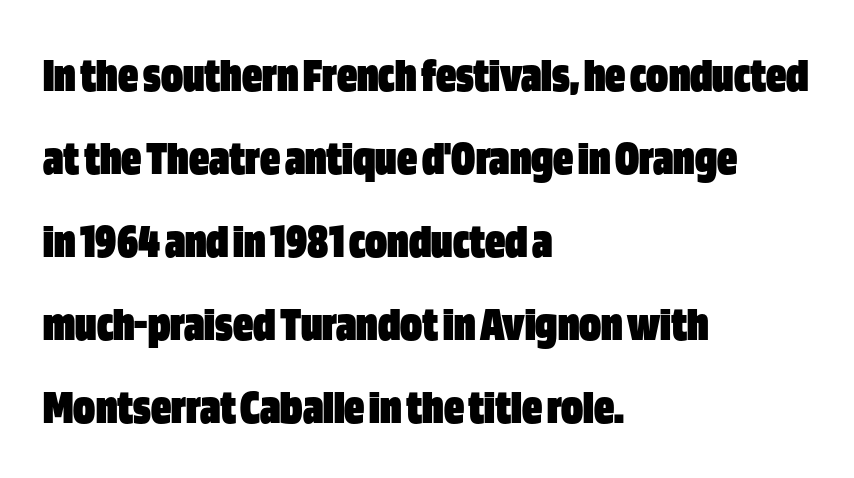
{"serif": "no", "italic": "no", "bold": "yes", "weight": "heavy", "width": "condensed", "stroke_contrast": "low", "x_height": "large", "monospaced": "no", "underline": "no", "align": "left", "line_spacing": "normal", "line_spacing_ratio": 1.66, "letter_spacing": "normal", "letter_spacing_em": 0.0, "glyph_px": 50}
